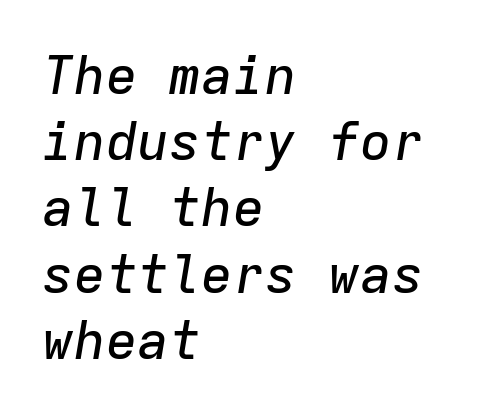
Q: Is the text italic (slanted)? A: Yes, it leans right by about 9 degrees.
Q: Is the text underlined? A: No.
Q: How is the paragraph aligned? A: Left-aligned.
Q: Is the spacing between letters normal or unusually wide? A: Normal.
Q: Is the spacing between lines tight, normal or loose? A: Normal.
Q: Width (condensed, normal, or wide)? A: Normal.
Q: Stroke contrast? A: Low.
Q: x-height? A: Medium.
Q: Monospaced? A: Yes.
